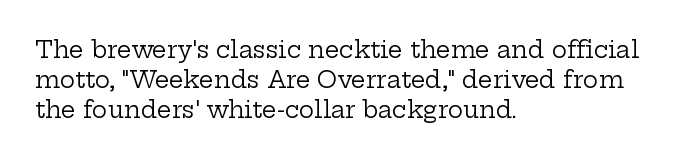
Q: Is the text bold? A: No.
Q: Is the text italic (slanted)? A: No, it is upright.
Q: Is the text underlined? A: No.
Q: How is the paragraph aligned? A: Left-aligned.
Q: Is the spacing between letters normal or unusually wide? A: Normal.
Q: Is the spacing between lines tight, normal or loose? A: Normal.
